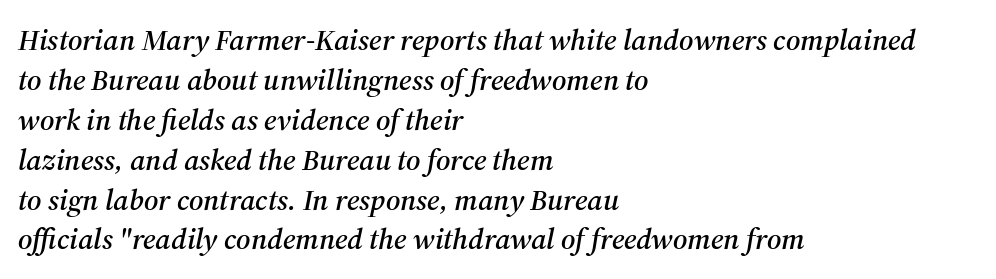
The image shows 30 px serif type, italic (leaning right); set left-aligned, normal line spacing (1.33x), normal letter spacing, not underlined; medium stroke contrast and a medium x-height.
